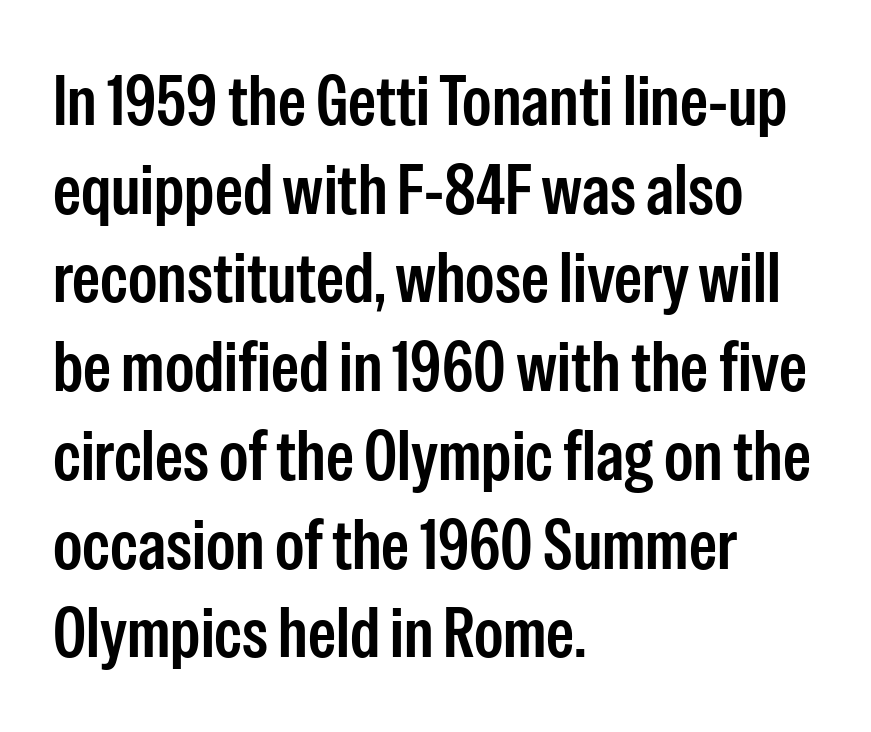
The image shows 71 px semibold, condensed sans-serif type, upright; set left-aligned, normal line spacing (1.25x), normal letter spacing, not underlined; low stroke contrast and a medium x-height.
